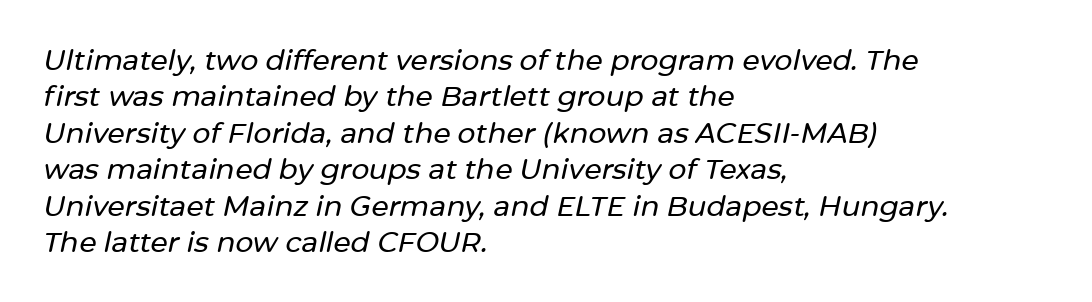
Q: Is the text italic (slanted)? A: Yes, it leans right by about 12 degrees.
Q: Is the text underlined? A: No.
Q: How is the paragraph aligned? A: Left-aligned.
Q: Is the spacing between letters normal or unusually wide? A: Normal.
Q: Is the spacing between lines tight, normal or loose? A: Normal.
Q: Width (condensed, normal, or wide)? A: Normal.
Q: Stroke contrast? A: Low.
Q: x-height? A: Medium.
Q: Monospaced? A: No.
